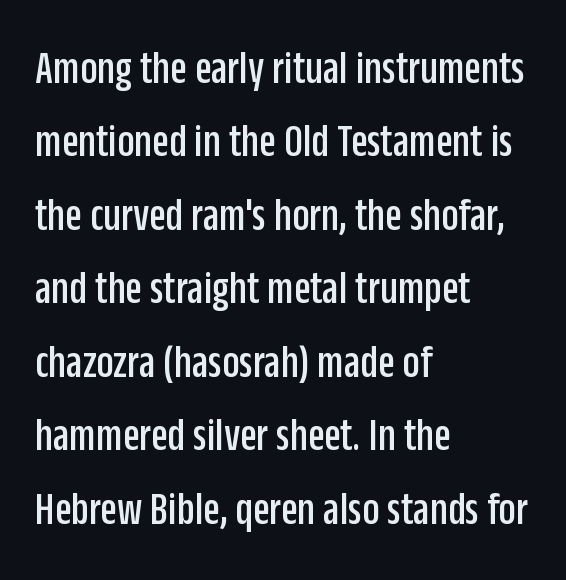
The typography opts for an upright posture over an oblique one. This rendering leaves character spacing at its baseline value. This sample has the flowing, uneven cadence of proportional lettering. The rag falls on the right side of this text block. Each new line begins a customary step beneath the previous one.
